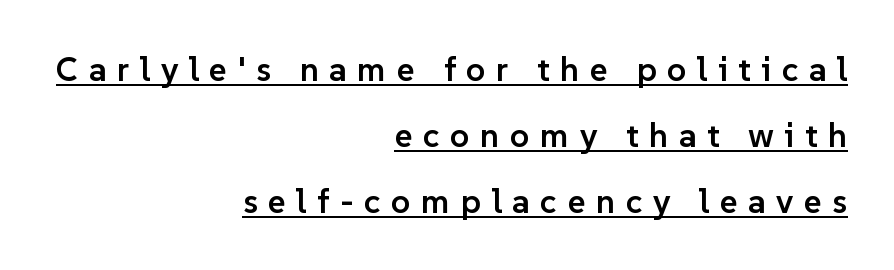
The image shows 34 px semibold sans-serif type, upright; set right-aligned, loose line spacing (1.94x), unusually wide letter spacing (+0.31 em), underlined; low stroke contrast and a medium x-height.
